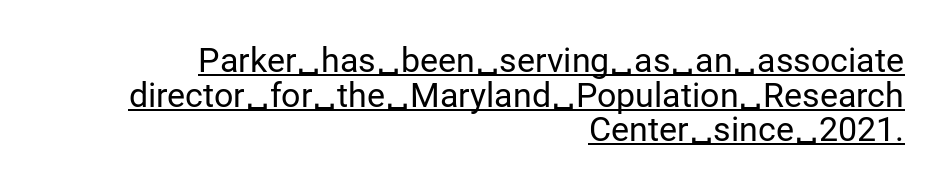
Upright lettering throughout. No chunkiness to these letters — they're not bold. Compared with typical paragraphs, the rows here are closer together. Notice how a bar underscores the lettering throughout. Grotesque or geometric, the face here clearly has no serifs. Every row of glyphs terminates at an identical x-position on the right.
